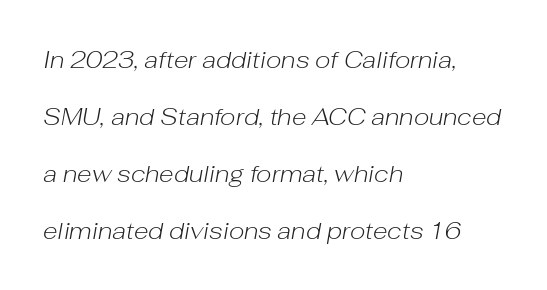
The image shows 24 px text type, italic (leaning right); set left-aligned, loose line spacing (2.37x), normal letter spacing, not underlined.
